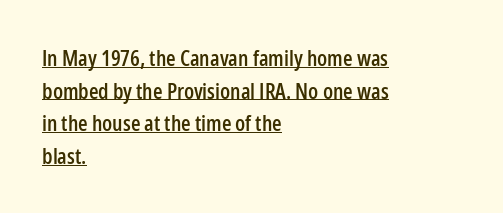
Words appear dense and cohesive because spacing is normal. The lettering stays uniformly vertical, giving the passage a roman look. Whoever set this chose a conventional vertical rhythm. This sample carries an underscore along the baseline area. The passage is arranged the way most books set body copy — flush left.
